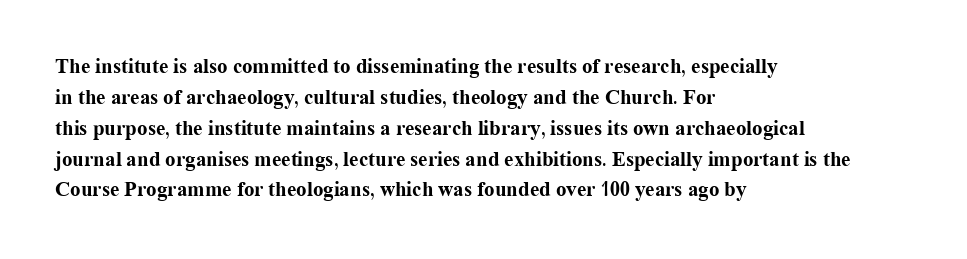
{"italic": "no", "bold": "yes", "underline": "no", "align": "left", "line_spacing": "normal", "line_spacing_ratio": 1.47, "letter_spacing": "normal", "letter_spacing_em": 0.0, "glyph_px": 21}
